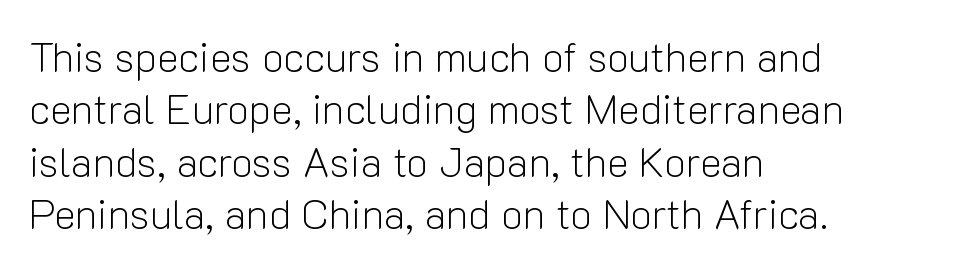
Tracking here is standard; glyphs follow each other at the usual distance. Plain, unruled lines of type. A normal amount of white space separates one row of letters from the next. If you drew a ruler down the left edge, every line would touch it.
